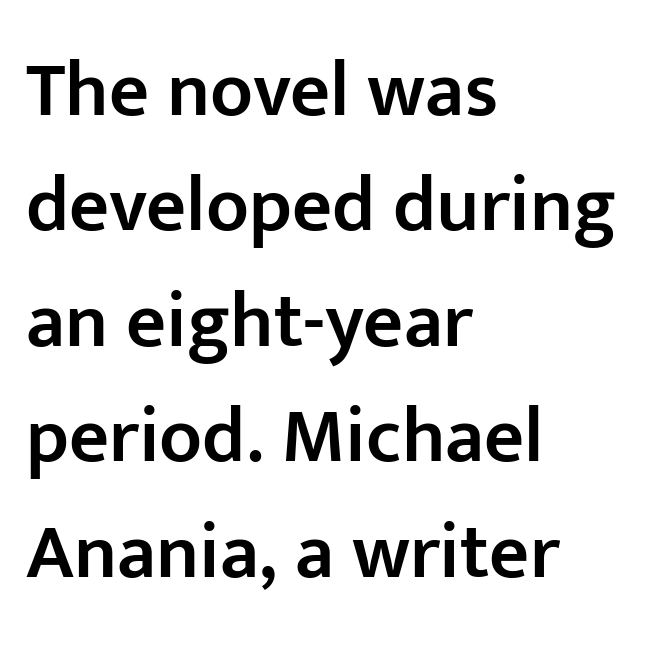
Q: Is the text bold? A: Semi-bold.
Q: Is the text italic (slanted)? A: No, it is upright.
Q: Is the typeface a serif or a sans-serif typeface? A: Sans-serif.
Q: Is the text underlined? A: No.
Q: How is the paragraph aligned? A: Left-aligned.
Q: Is the spacing between letters normal or unusually wide? A: Normal.
Q: Is the spacing between lines tight, normal or loose? A: Normal.
Q: Width (condensed, normal, or wide)? A: Normal.
Q: Stroke contrast? A: Low.
Q: x-height? A: Medium.
Q: Monospaced? A: No.
